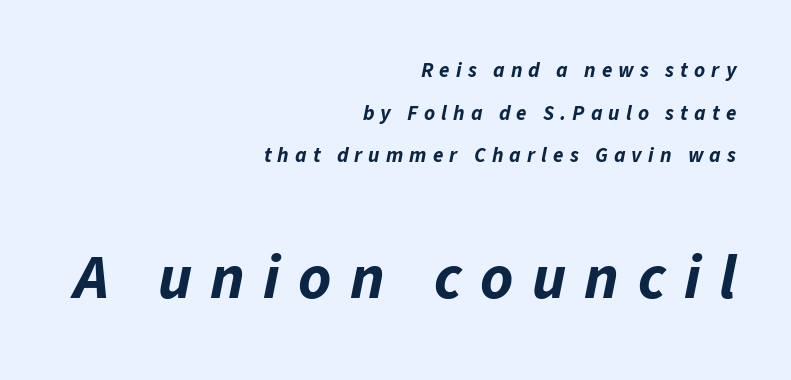
{"italic": "yes", "lean": "right", "slant_degrees": 11, "bold": "yes", "weight": "bold", "width": "normal", "stroke_contrast": "low", "x_height": "medium", "monospaced": "no", "underline": "no", "align": "right", "line_spacing": "loose", "line_spacing_ratio": 2.03, "letter_spacing": "wide", "letter_spacing_em": 0.29, "larger_block": "second", "size_ratio": 3.0, "glyph_px": 63}
